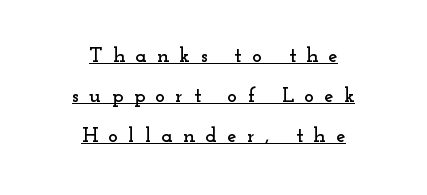
The image shows 21 px text type, upright; set centered, loose line spacing (1.91x), unusually wide letter spacing (+0.49 em), underlined.
